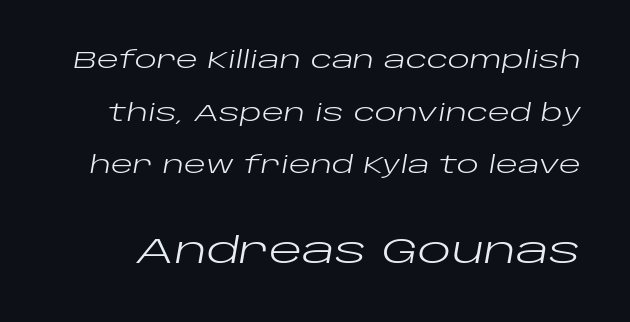
Is the letter spacing exaggerated? No — it looks like the ordinary default. Baseline-to-baseline distance is far greater than the letter height. Unbolded letterforms with no extra heft. Decoration check: the copy has no underline. The emphasis by scale lands on block number two, below. The passage shown is typed in a proportional face where columns would drift.
